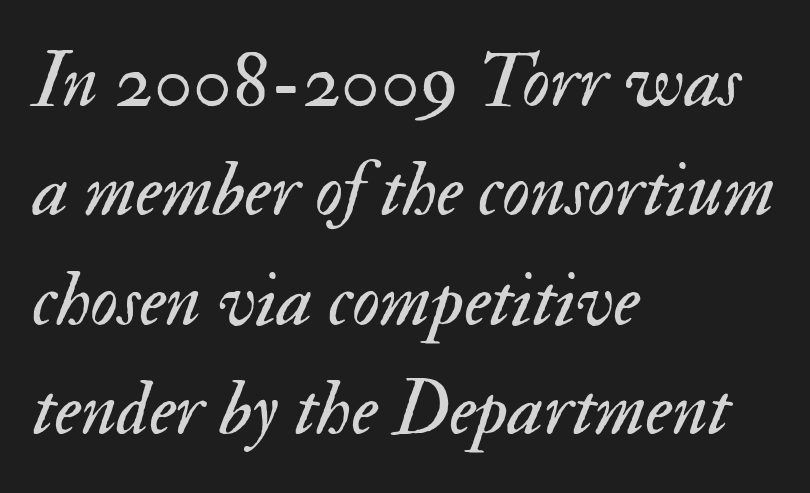
Q: Is the text bold? A: No.
Q: Is the text italic (slanted)? A: Yes, it leans right by about 17 degrees.
Q: Is the text underlined? A: No.
Q: How is the paragraph aligned? A: Left-aligned.
Q: Is the spacing between letters normal or unusually wide? A: Normal.
Q: Is the spacing between lines tight, normal or loose? A: Normal.
Q: Width (condensed, normal, or wide)? A: Normal.
Q: Stroke contrast? A: Medium.
Q: x-height? A: Small.
Q: Monospaced? A: No.
